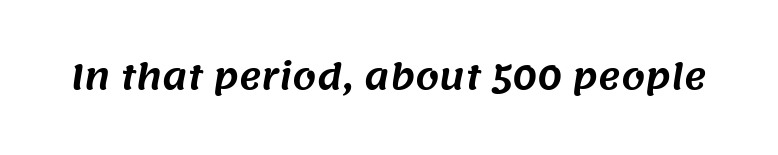
{"serif": "no", "width": "normal", "stroke_contrast": "medium", "x_height": "large", "monospaced": "no", "underline": "no", "letter_spacing": "normal", "letter_spacing_em": 0.0, "glyph_px": 34}
